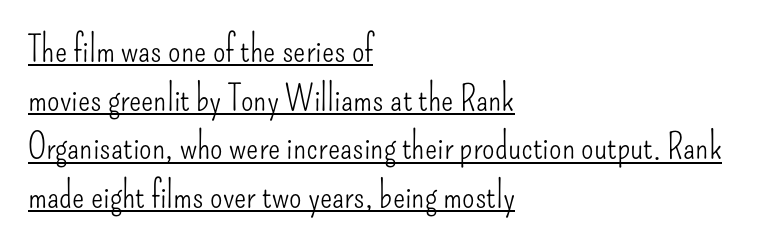
The image shows 36 px light, condensed sans-serif type, upright; set left-aligned, normal line spacing (1.35x), normal letter spacing, underlined; low stroke contrast and a small x-height.
